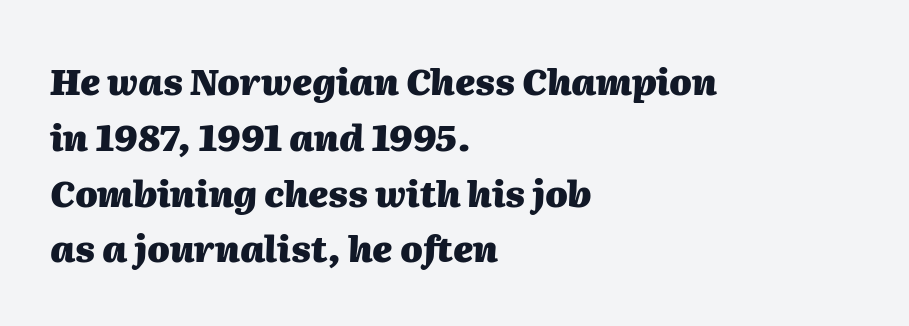
Q: Is the text bold? A: Yes.
Q: Is the text italic (slanted)? A: Yes, it leans right by about 2 degrees.
Q: Is the text underlined? A: No.
Q: How is the paragraph aligned? A: Left-aligned.
Q: Is the spacing between letters normal or unusually wide? A: Normal.
Q: Is the spacing between lines tight, normal or loose? A: Normal.
Q: Width (condensed, normal, or wide)? A: Normal.
Q: Stroke contrast? A: Medium.
Q: x-height? A: Medium.
Q: Monospaced? A: No.
